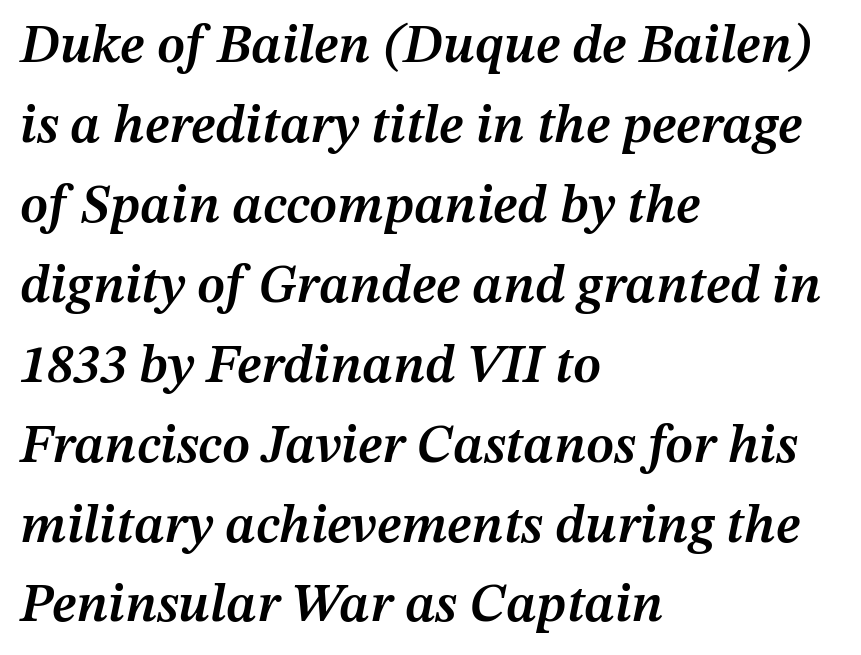
Is the block centered? No — it sits flush against the left margin. Does the lettering tilt? It does — this is italic. Evenly set lines give the paragraph a standard silhouette. Default kerning and tracking; the words read as compact shapes. A clean baseline with only descenders dipping below it.
